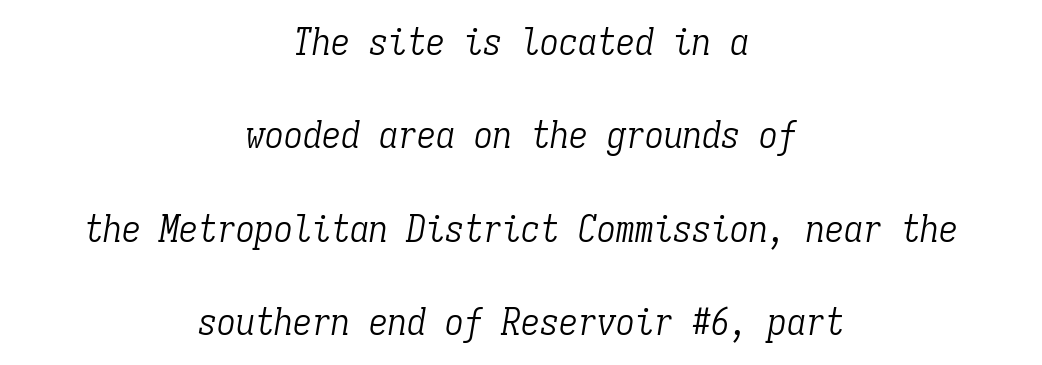
Examine the stroke ends and you'll spot serifs. No word sits above an underline. Tall strokes in this sample are angled rather than plumb. Heaviness? Minimal to ordinary, like unemphasized prose.
